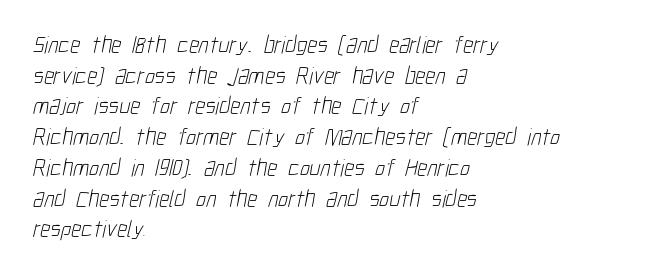
The image shows 24 px text type; set left-aligned, normal line spacing (1.28x), normal letter spacing, not underlined.
